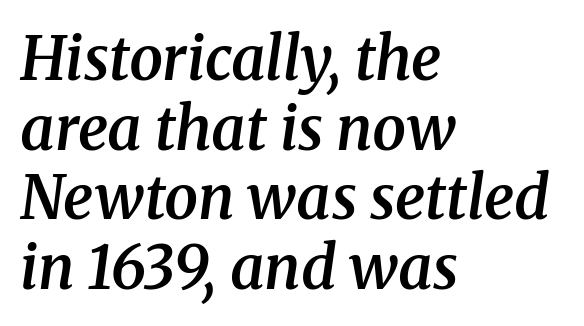
You could call the tracking neutral — neither tight nor loose. Regarding serifs, this sample has them. Descenders are the only things crossing below the line. Yep, that's italic — everything's leaning.
